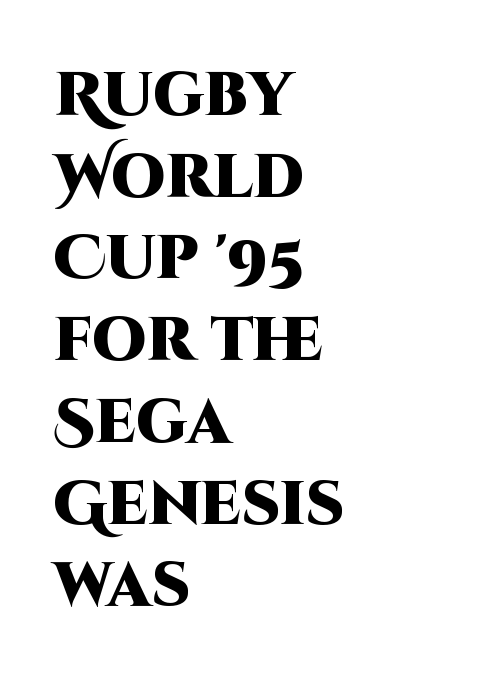
Nope, no serifs anywhere on these letters. The letters advance in unequal steps, a hallmark of proportional type. Characters follow at the spacing the type designer built in. Check under the words: just untouched page. Is the block centered? No — it sits flush against the left margin. Evenly set lines give the paragraph a standard silhouette.
